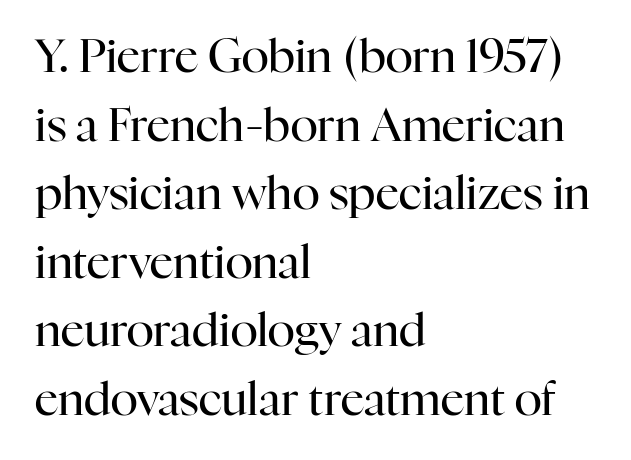
{"serif": "yes", "italic": "no", "bold": "no", "weight": "regular", "width": "normal", "stroke_contrast": "high", "x_height": "medium", "monospaced": "no", "underline": "no", "align": "left", "line_spacing": "normal", "line_spacing_ratio": 1.49, "letter_spacing": "normal", "letter_spacing_em": 0.0, "glyph_px": 46}
